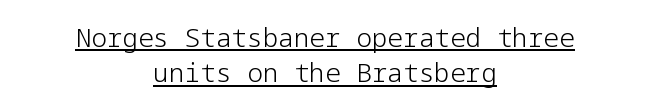
The image shows 26 px text type, upright; set centered, normal line spacing (1.35x), normal letter spacing, underlined.
